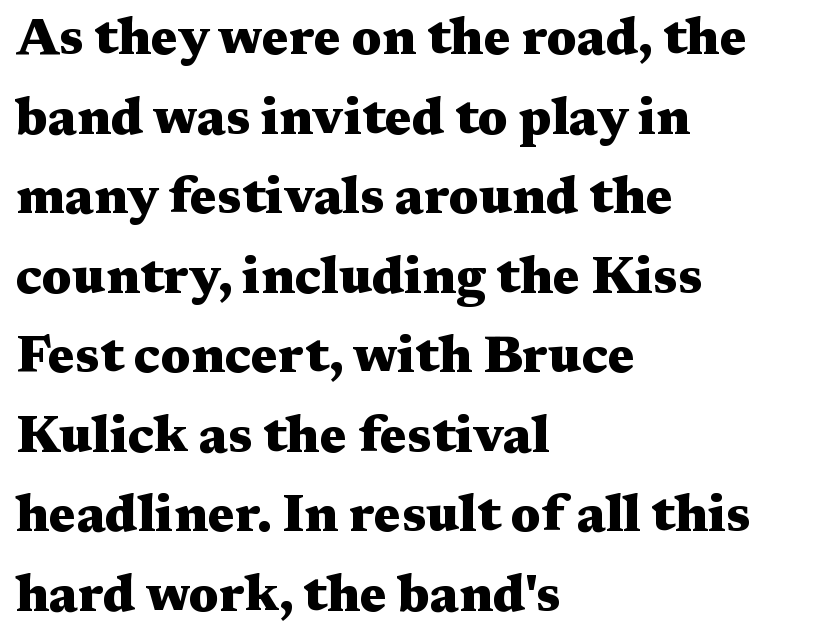
{"serif": "yes", "italic": "no", "bold": "yes", "weight": "heavy", "width": "wide", "stroke_contrast": "medium", "x_height": "medium", "monospaced": "no", "underline": "no", "align": "left", "line_spacing": "normal", "line_spacing_ratio": 1.56, "letter_spacing": "normal", "letter_spacing_em": 0.0, "glyph_px": 51}
